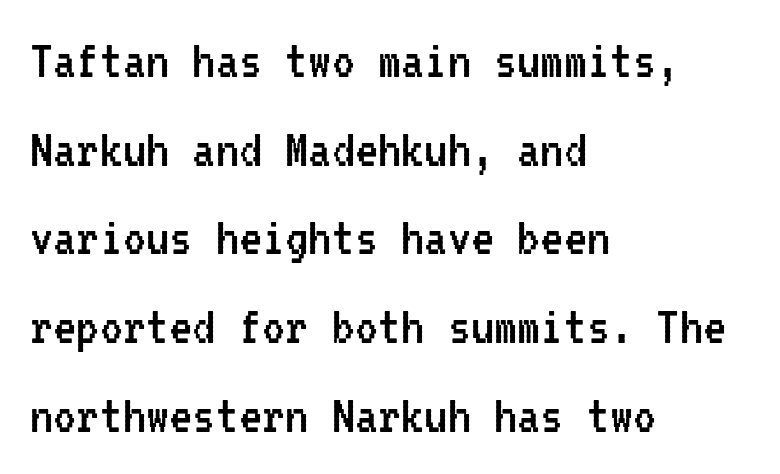
{"serif": "no", "italic": "no", "bold": "no", "weight": "regular", "width": "condensed", "stroke_contrast": "low", "x_height": "medium", "monospaced": "yes", "underline": "no", "align": "left", "line_spacing": "normal", "line_spacing_ratio": 1.53, "letter_spacing": "normal", "letter_spacing_em": 0.0, "glyph_px": 58}
